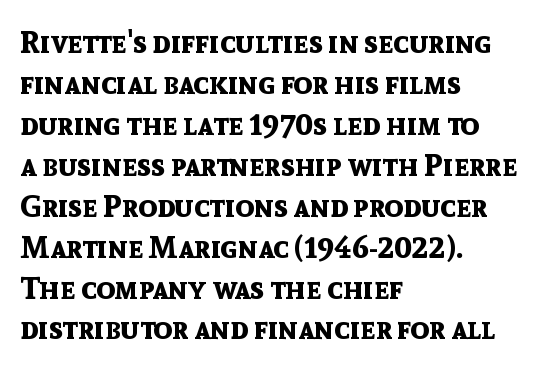
{"serif": "no", "italic": "no", "bold": "yes", "weight": "bold", "width": "normal", "x_height": "medium", "monospaced": "no", "underline": "no", "align": "left", "line_spacing": "normal", "line_spacing_ratio": 1.32, "letter_spacing": "normal", "letter_spacing_em": 0.0, "glyph_px": 31}
